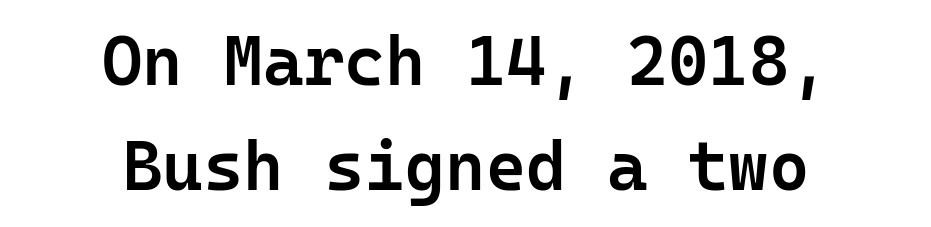
{"serif": "no", "italic": "no", "bold": "semi", "weight": "semibold", "width": "normal", "stroke_contrast": "low", "x_height": "medium", "monospaced": "yes", "underline": "no", "align": "center", "line_spacing": "normal", "line_spacing_ratio": 1.52, "letter_spacing": "normal", "letter_spacing_em": 0.0, "glyph_px": 69}
